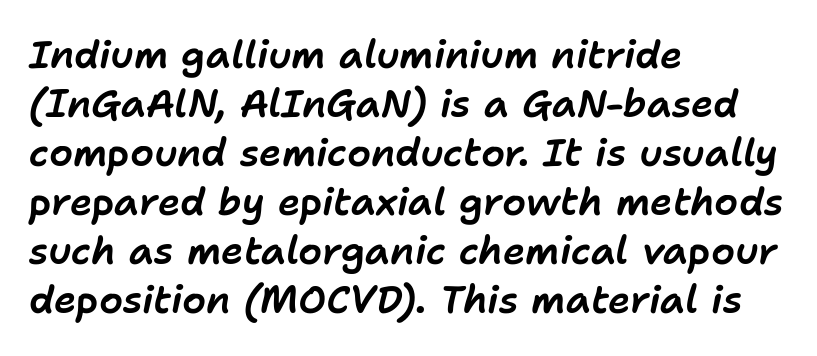
The image shows 38 px text type, italic (leaning right); set left-aligned, normal line spacing (1.29x), normal letter spacing, not underlined; low stroke contrast and a medium x-height.
